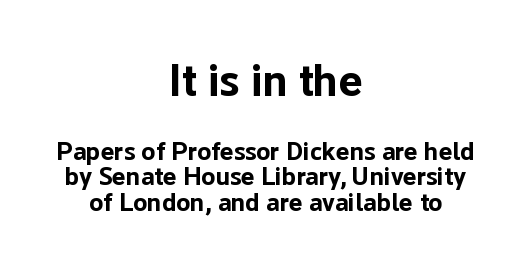
{"serif": "no", "italic": "no", "bold": "yes", "weight": "bold", "width": "normal", "stroke_contrast": "low", "x_height": "medium", "monospaced": "no", "underline": "no", "align": "center", "line_spacing": "tight", "line_spacing_ratio": 0.99, "letter_spacing": "normal", "letter_spacing_em": 0.0, "larger_block": "first", "size_ratio": 1.73, "glyph_px": 45}
